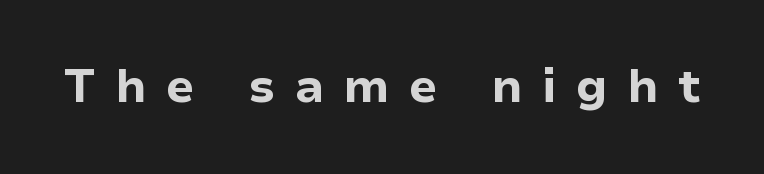
The image shows 46 px bold sans-serif type, upright; set unusually wide letter spacing (+0.42 em), not underlined; low stroke contrast and a medium x-height.
